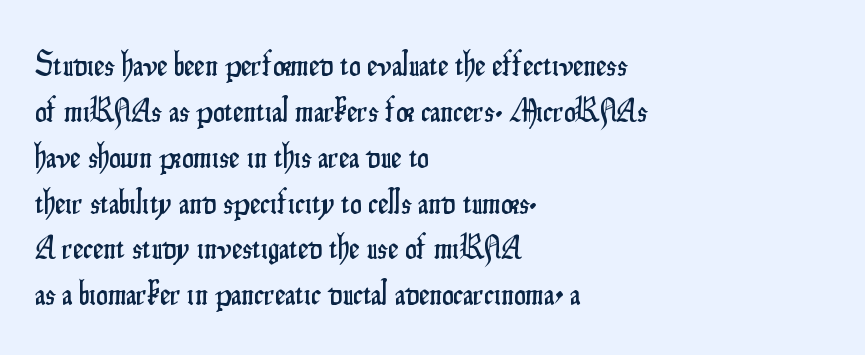
Q: Is the text italic (slanted)? A: No, it is upright.
Q: Is the typeface a serif or a sans-serif typeface? A: Sans-serif.
Q: Is the text underlined? A: No.
Q: How is the paragraph aligned? A: Left-aligned.
Q: Is the spacing between letters normal or unusually wide? A: Normal.
Q: Is the spacing between lines tight, normal or loose? A: Normal.
Q: Width (condensed, normal, or wide)? A: Condensed.
Q: Stroke contrast? A: Low.
Q: x-height? A: Small.
Q: Monospaced? A: No.
